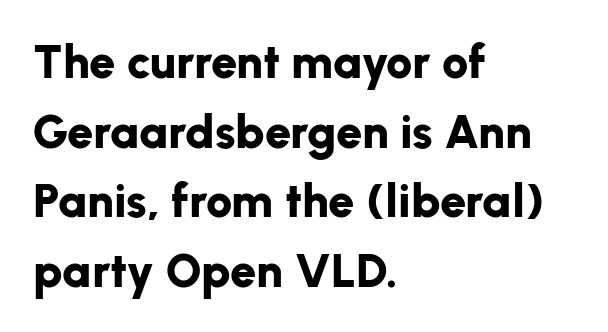
This sample uses a sans-serif face. Unlike italic type, these characters show no tilt at all. There is no visible air inserted between adjacent glyphs. Words float on clear page, feet unadorned. Strokes here are thick enough to call this a true bold.
